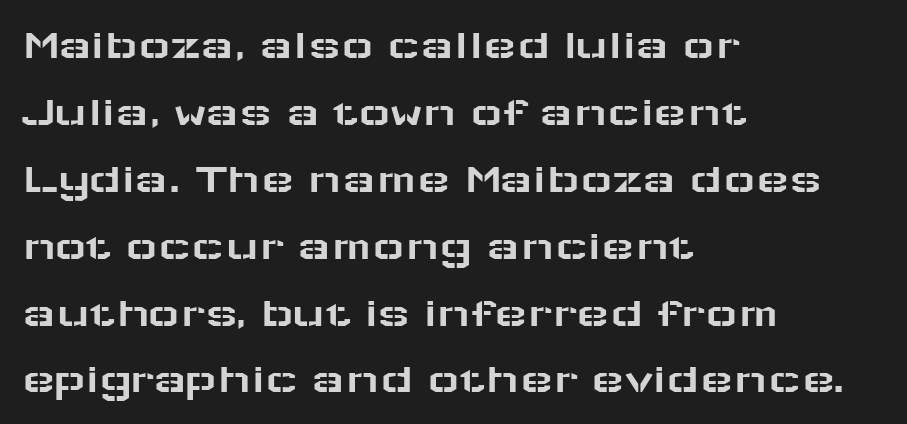
The image shows 44 px wide sans-serif type, upright; set left-aligned, normal line spacing (1.52x), normal letter spacing, not underlined; low stroke contrast and a medium x-height.
